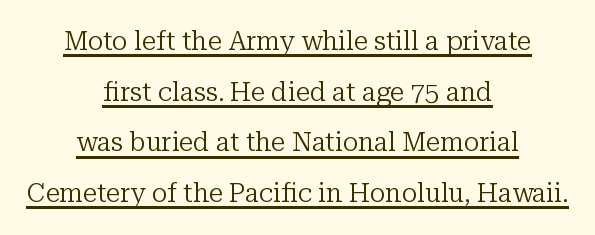
The image shows 26 px text type, upright; set centered, loose line spacing (1.95x), normal letter spacing, underlined.
